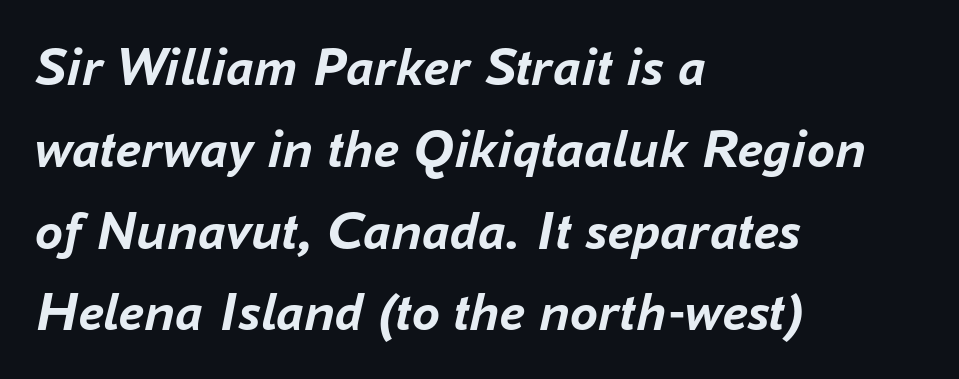
{"italic": "yes", "lean": "right", "slant_degrees": 16, "bold": "yes", "weight": "semibold", "width": "normal", "stroke_contrast": "low", "x_height": "medium", "monospaced": "no", "underline": "no", "align": "left", "line_spacing": "normal", "line_spacing_ratio": 1.46, "letter_spacing": "normal", "letter_spacing_em": 0.0, "glyph_px": 56}
